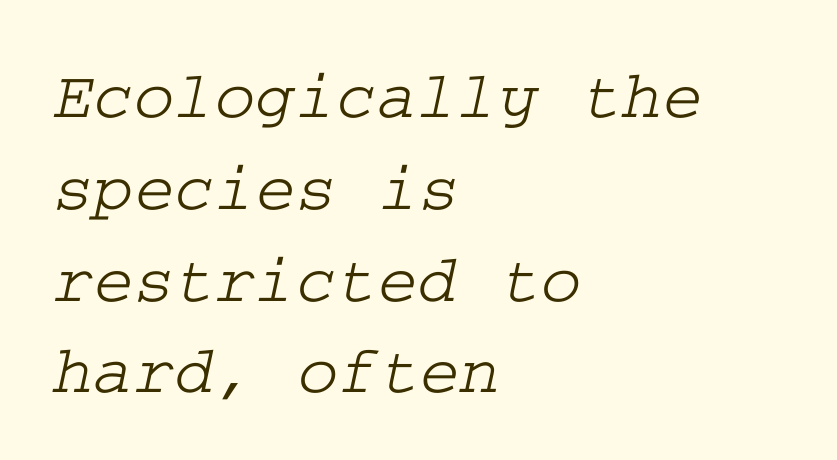
Regular leading. Casual observation: everything's shoved over to the left. Type without underlining. Here the glyphs are tracked normally, forming tight word shapes.
